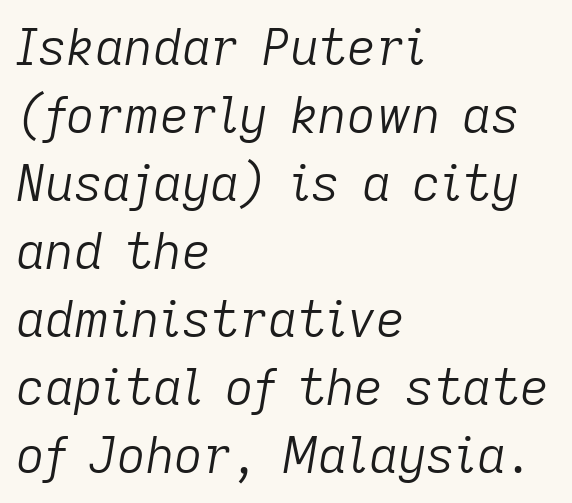
Q: Is the text bold? A: No.
Q: Is the text italic (slanted)? A: Yes, it leans right by about 9 degrees.
Q: Is the text underlined? A: No.
Q: How is the paragraph aligned? A: Left-aligned.
Q: Is the spacing between letters normal or unusually wide? A: Normal.
Q: Is the spacing between lines tight, normal or loose? A: Normal.
Q: Width (condensed, normal, or wide)? A: Normal.
Q: Stroke contrast? A: Low.
Q: x-height? A: Medium.
Q: Monospaced? A: No.
